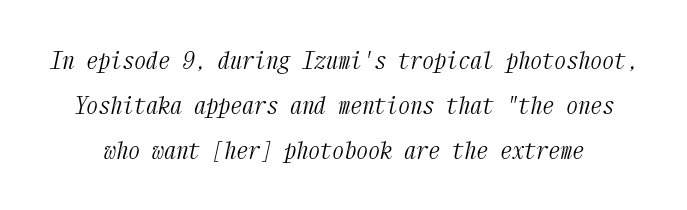
{"italic": "yes", "lean": "right", "slant_degrees": 12, "bold": "no", "underline": "no", "line_spacing_ratio": 1.87, "letter_spacing": "normal", "letter_spacing_em": 0.0, "glyph_px": 24}
